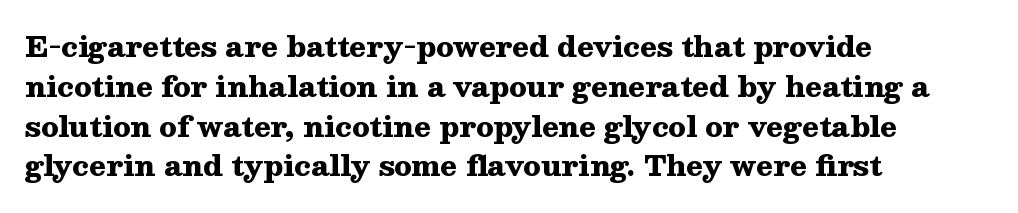
The image shows 28 px heavy, wide serif type, upright; set left-aligned, normal line spacing (1.42x), normal letter spacing, not underlined; medium stroke contrast and a medium x-height.
